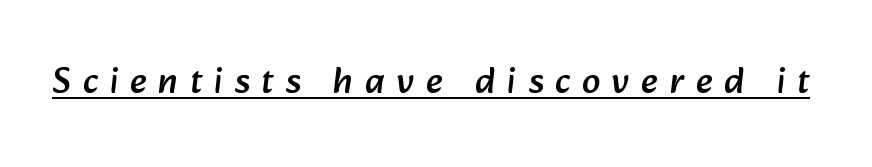
{"serif": "no", "width": "normal", "stroke_contrast": "low", "x_height": "medium", "monospaced": "no", "underline": "yes", "letter_spacing": "wide", "letter_spacing_em": 0.32, "glyph_px": 37}
